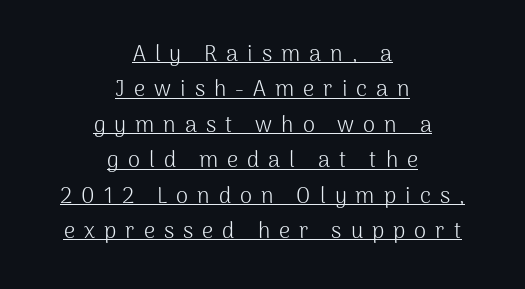
{"italic": "no", "bold": "no", "underline": "yes", "align": "center", "line_spacing": "normal", "line_spacing_ratio": 1.61, "letter_spacing": "wide", "letter_spacing_em": 0.41, "glyph_px": 22}
